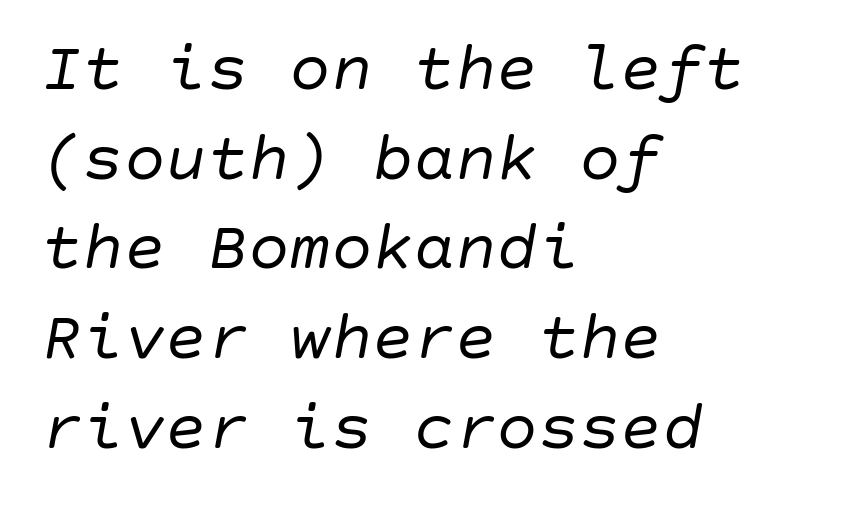
The image shows 69 px regular-weight type, italic (leaning right); set left-aligned, normal line spacing (1.3x), normal letter spacing, not underlined; low stroke contrast and a large x-height.
